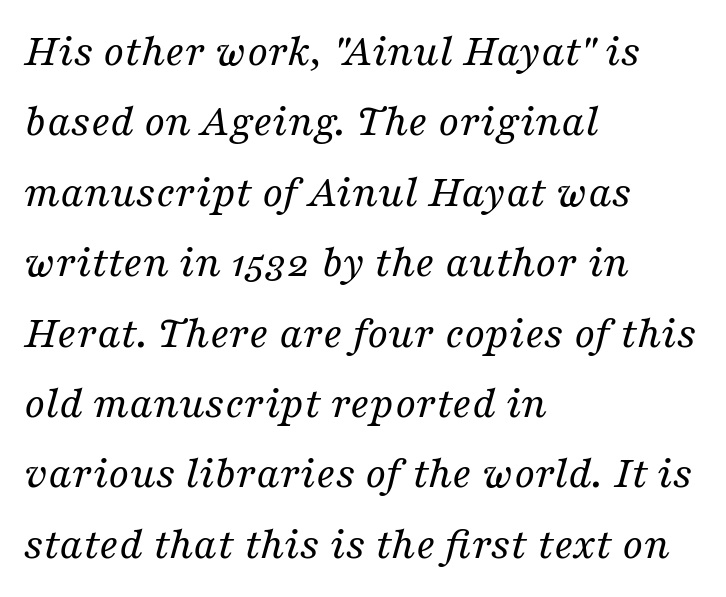
Q: Is the text bold? A: No.
Q: Is the text italic (slanted)? A: Yes, it leans right by about 16 degrees.
Q: Is the typeface a serif or a sans-serif typeface? A: Serif.
Q: Is the text underlined? A: No.
Q: How is the paragraph aligned? A: Left-aligned.
Q: Is the spacing between letters normal or unusually wide? A: Normal.
Q: Is the spacing between lines tight, normal or loose? A: Normal.
Q: Width (condensed, normal, or wide)? A: Normal.
Q: Stroke contrast? A: Medium.
Q: x-height? A: Medium.
Q: Monospaced? A: No.
